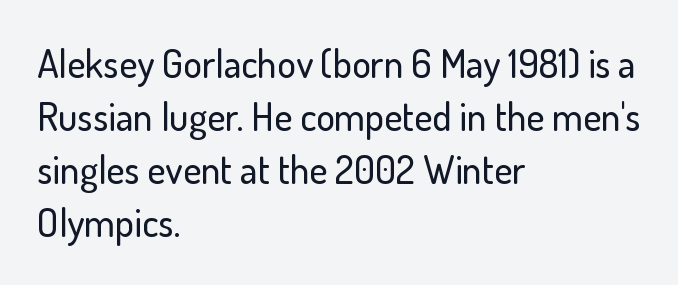
Q: Is the text italic (slanted)? A: No, it is upright.
Q: Is the typeface a serif or a sans-serif typeface? A: Sans-serif.
Q: Is the text underlined? A: No.
Q: How is the paragraph aligned? A: Left-aligned.
Q: Is the spacing between letters normal or unusually wide? A: Normal.
Q: Is the spacing between lines tight, normal or loose? A: Normal.
Q: Width (condensed, normal, or wide)? A: Normal.
Q: Stroke contrast? A: Low.
Q: x-height? A: Small.
Q: Monospaced? A: No.
